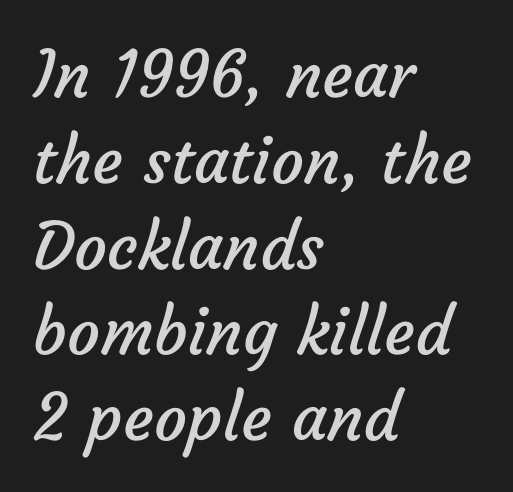
{"serif": "no", "bold": "no", "weight": "regular", "width": "normal", "stroke_contrast": "low", "x_height": "medium", "monospaced": "no", "underline": "no", "align": "left", "line_spacing": "normal", "line_spacing_ratio": 1.32, "letter_spacing": "normal", "letter_spacing_em": 0.0, "glyph_px": 65}
